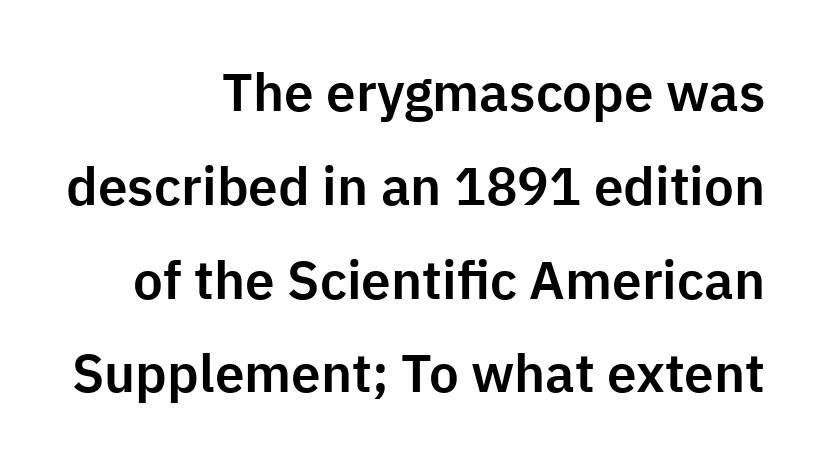
{"serif": "no", "italic": "no", "width": "normal", "stroke_contrast": "low", "x_height": "medium", "monospaced": "no", "underline": "no", "align": "right", "line_spacing_ratio": 1.77, "letter_spacing": "normal", "letter_spacing_em": 0.0, "glyph_px": 53}
